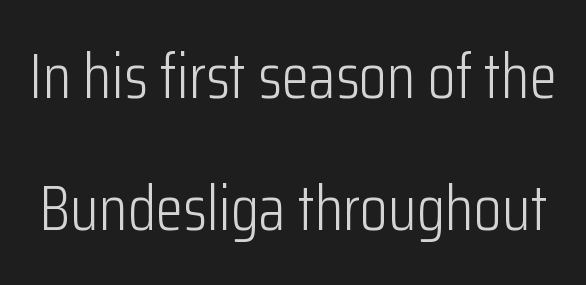
The image shows 63 px light, condensed sans-serif type, upright; set loose line spacing (2.1x), normal letter spacing, not underlined; low stroke contrast and a medium x-height.
